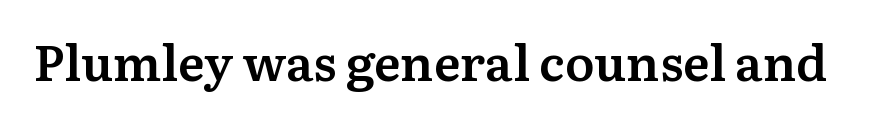
{"serif": "yes", "italic": "no", "bold": "semi", "weight": "semibold", "width": "normal", "stroke_contrast": "medium", "x_height": "medium", "monospaced": "no", "underline": "no", "letter_spacing": "normal", "letter_spacing_em": 0.0, "glyph_px": 50}
